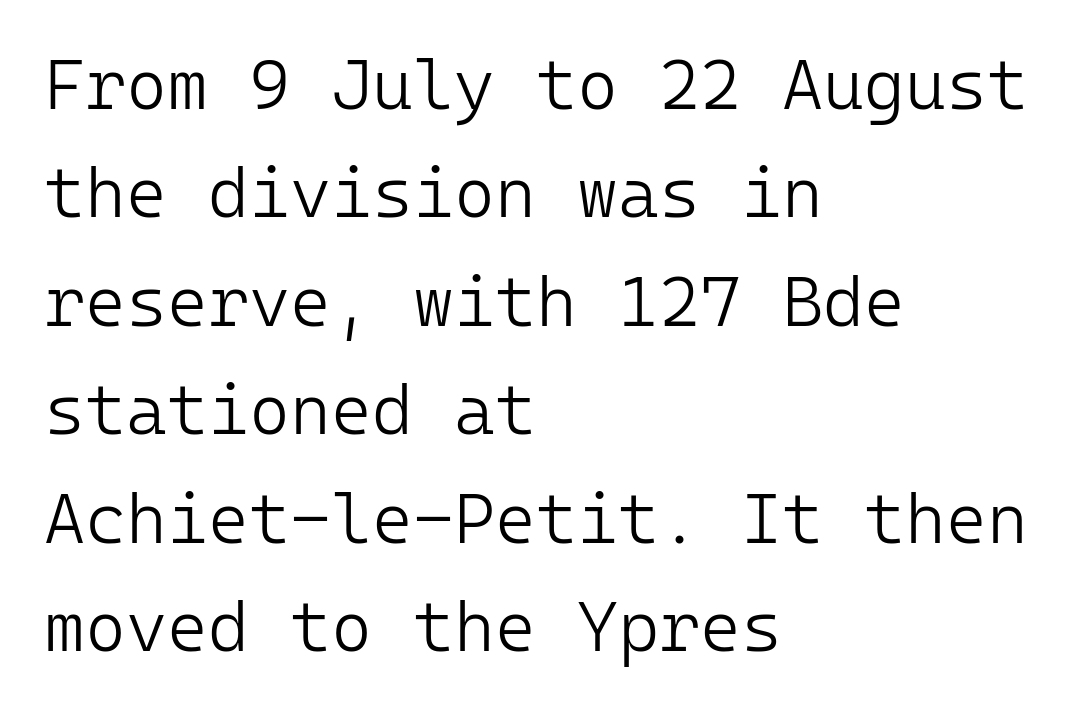
This is not heavy type; no bold has been used. Lines of text with bare space underneath. Normally led — the rows are evenly, conventionally spaced. Note the uniform advance width — an 'i' takes as much space as an 'm'. You could call the tracking neutral — neither tight nor loose.
